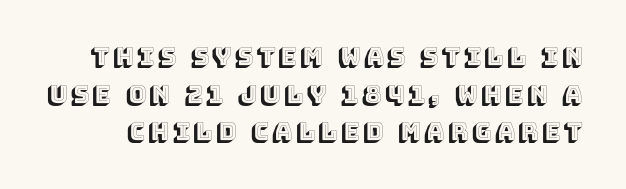
Q: Is the text italic (slanted)? A: No, it is upright.
Q: Is the text underlined? A: No.
Q: Is the spacing between lines tight, normal or loose? A: Normal.
